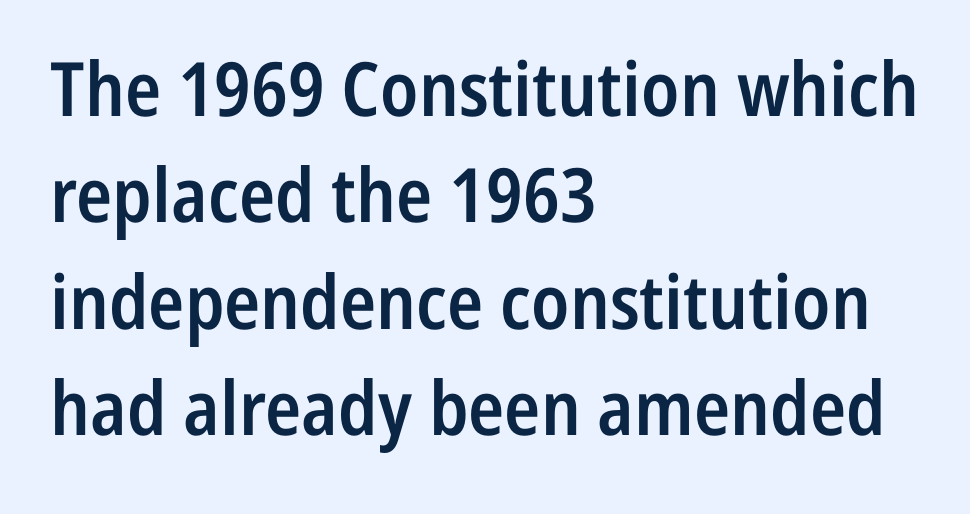
Q: Is the text bold? A: Semi-bold.
Q: Is the text italic (slanted)? A: No, it is upright.
Q: Is the typeface a serif or a sans-serif typeface? A: Sans-serif.
Q: Is the text underlined? A: No.
Q: How is the paragraph aligned? A: Left-aligned.
Q: Is the spacing between letters normal or unusually wide? A: Normal.
Q: Is the spacing between lines tight, normal or loose? A: Normal.
Q: Width (condensed, normal, or wide)? A: Condensed.
Q: Stroke contrast? A: Low.
Q: x-height? A: Medium.
Q: Monospaced? A: No.
